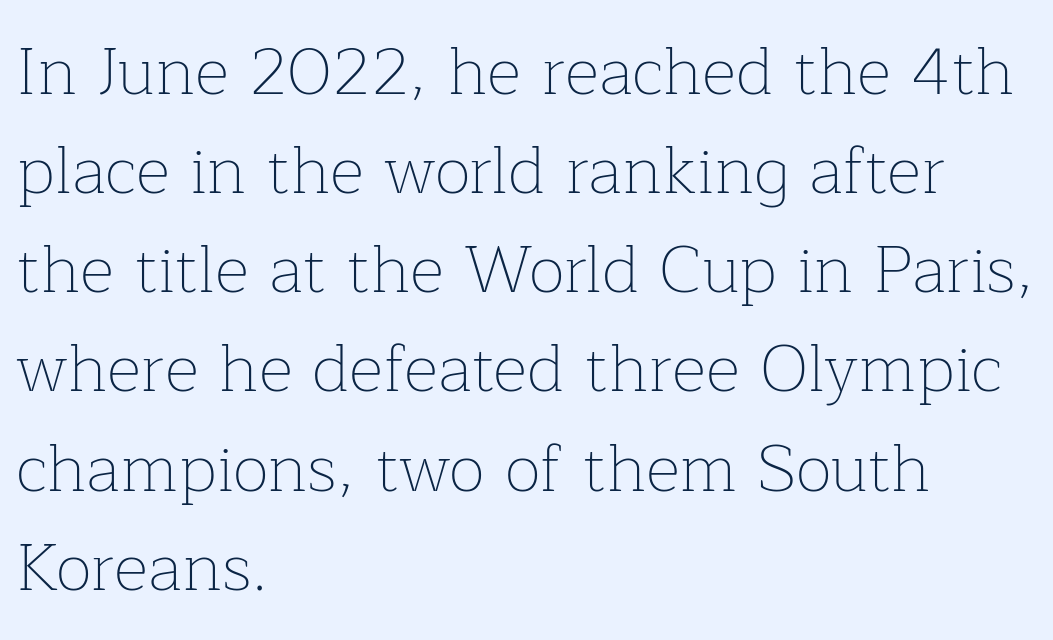
{"serif": "yes", "italic": "no", "bold": "no", "weight": "thin", "width": "normal", "stroke_contrast": "low", "x_height": "medium", "monospaced": "no", "underline": "no", "align": "left", "line_spacing": "normal", "line_spacing_ratio": 1.48, "letter_spacing": "normal", "letter_spacing_em": 0.0, "glyph_px": 67}
